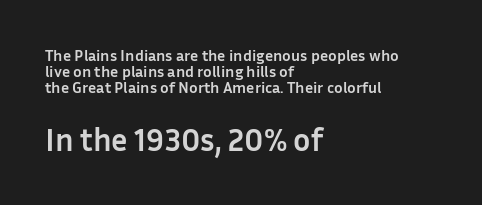
Q: Is the text bold? A: Yes.
Q: Is the text italic (slanted)? A: No, it is upright.
Q: Is the typeface a serif or a sans-serif typeface? A: Sans-serif.
Q: Is the text underlined? A: No.
Q: How is the paragraph aligned? A: Left-aligned.
Q: Is the spacing between letters normal or unusually wide? A: Normal.
Q: Is the spacing between lines tight, normal or loose? A: Tight.
Q: Which block of text is set in a larger size, the first (top) or the second (bottom)? A: The second (bottom) one.
Q: Width (condensed, normal, or wide)? A: Normal.
Q: Stroke contrast? A: Low.
Q: x-height? A: Medium.
Q: Monospaced? A: No.
